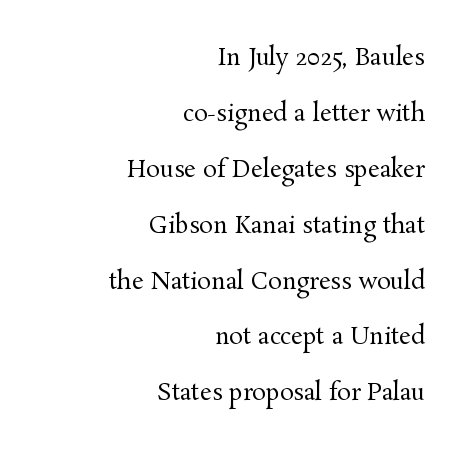
Q: Is the text bold? A: No.
Q: Is the text italic (slanted)? A: No, it is upright.
Q: Is the text underlined? A: No.
Q: How is the paragraph aligned? A: Right-aligned.
Q: Is the spacing between letters normal or unusually wide? A: Normal.
Q: Is the spacing between lines tight, normal or loose? A: Loose.
